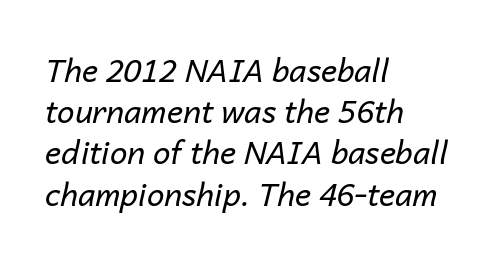
Q: Is the text bold? A: No.
Q: Is the text italic (slanted)? A: Yes, it leans right by about 14 degrees.
Q: Is the text underlined? A: No.
Q: How is the paragraph aligned? A: Left-aligned.
Q: Is the spacing between letters normal or unusually wide? A: Normal.
Q: Is the spacing between lines tight, normal or loose? A: Normal.
Q: Width (condensed, normal, or wide)? A: Normal.
Q: Stroke contrast? A: Low.
Q: x-height? A: Medium.
Q: Monospaced? A: No.
